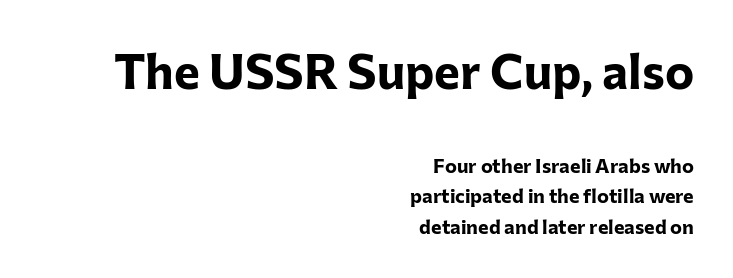
{"serif": "no", "italic": "no", "bold": "yes", "weight": "bold", "width": "normal", "stroke_contrast": "low", "x_height": "medium", "monospaced": "no", "underline": "no", "align": "right", "line_spacing": "normal", "line_spacing_ratio": 1.51, "letter_spacing": "normal", "letter_spacing_em": 0.0, "larger_block": "first", "size_ratio": 2.45, "glyph_px": 49}
